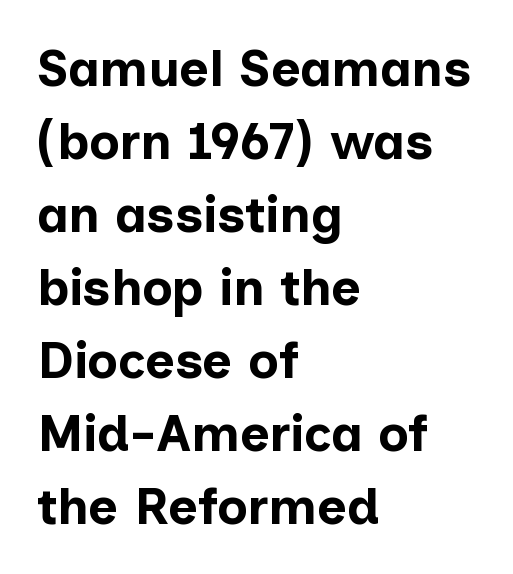
The image shows 51 px bold sans-serif type, upright; set left-aligned, normal line spacing (1.43x), normal letter spacing, not underlined; low stroke contrast and a medium x-height.
